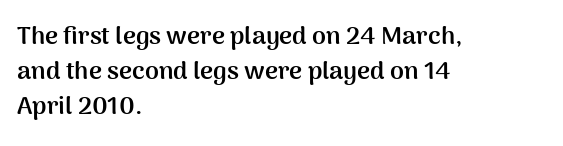
Here the glyphs are tracked normally, forming tight word shapes. Posture: upright roman. Plain, unruled lines of type. Leading matches the norm, producing a regular column.
